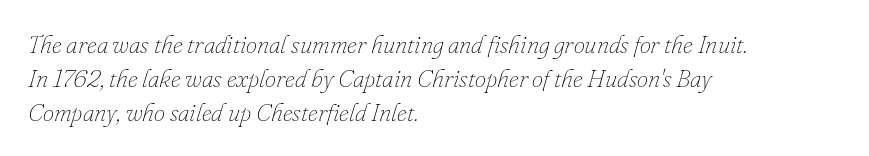
{"italic": "yes", "lean": "right", "slant_degrees": 16, "bold": "no", "underline": "no", "align": "left", "line_spacing": "normal", "line_spacing_ratio": 1.36, "letter_spacing": "normal", "letter_spacing_em": 0.0, "glyph_px": 25}
